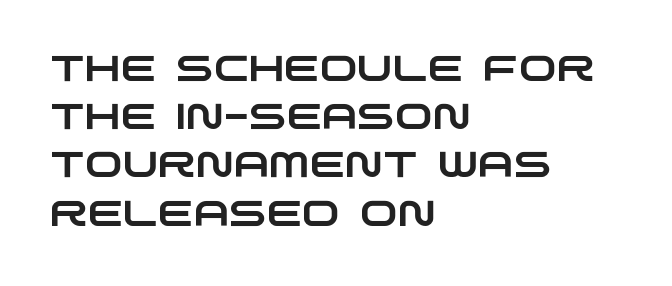
The image shows 36 px wide sans-serif type; set left-aligned, normal line spacing (1.34x), normal letter spacing, not underlined; low stroke contrast and a large x-height.
